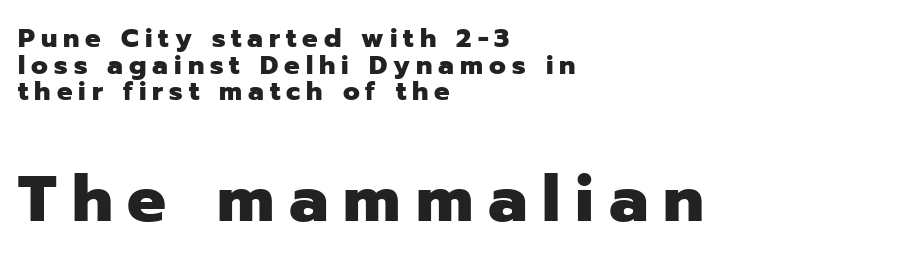
The image shows 65 px heavy sans-serif type, upright; set left-aligned, tight line spacing (1.02x), unusually wide letter spacing (+0.23 em), not underlined; the second (bottom) block is 2.5x larger; low stroke contrast and a medium x-height.
